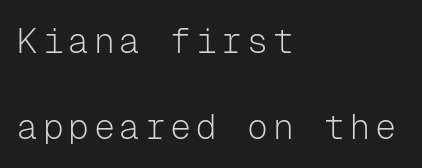
{"serif": "no", "italic": "no", "bold": "no", "weight": "light", "width": "normal", "stroke_contrast": "low", "x_height": "medium", "monospaced": "yes", "underline": "no", "align": "left", "line_spacing": "loose", "line_spacing_ratio": 2.47, "glyph_px": 35}
